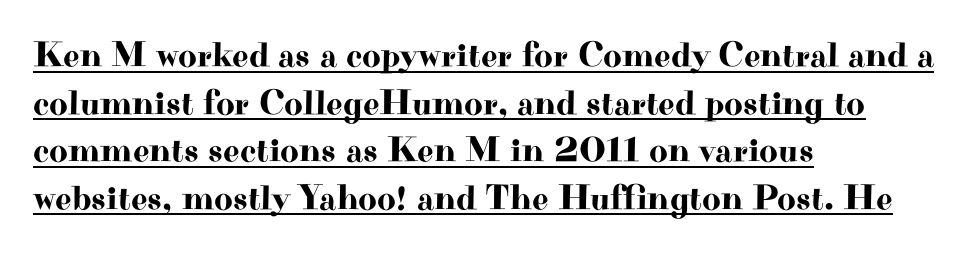
The image shows 36 px wide serif type, upright; set left-aligned, normal line spacing (1.32x), normal letter spacing, underlined; high stroke contrast and a small x-height.
